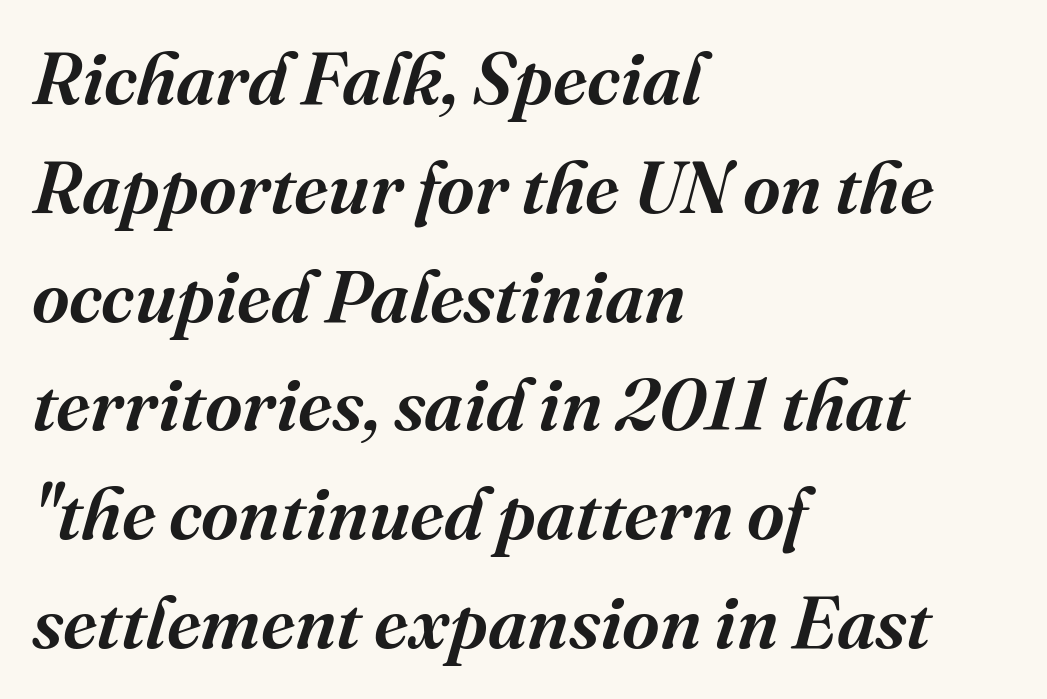
Q: Is the text italic (slanted)? A: Yes, it leans right by about 16 degrees.
Q: Is the typeface a serif or a sans-serif typeface? A: Serif.
Q: Is the text underlined? A: No.
Q: How is the paragraph aligned? A: Left-aligned.
Q: Is the spacing between letters normal or unusually wide? A: Normal.
Q: Is the spacing between lines tight, normal or loose? A: Normal.
Q: Width (condensed, normal, or wide)? A: Normal.
Q: Stroke contrast? A: Medium.
Q: x-height? A: Medium.
Q: Monospaced? A: No.
